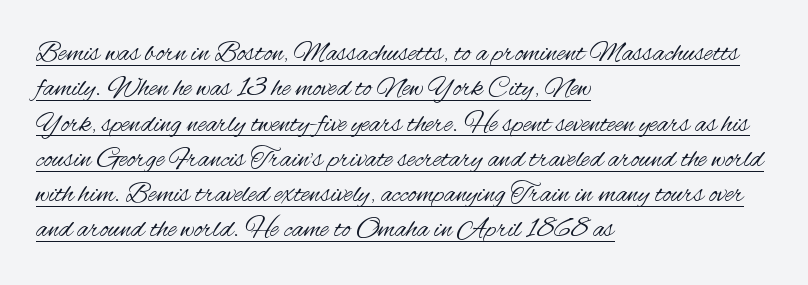
Looks like someone drew a line under every word here. The rendering uses natural spacing where letterforms have individual widths. The typesetter chose a ragged-right arrangement here. The typeface chosen for these lines omits serifs.
